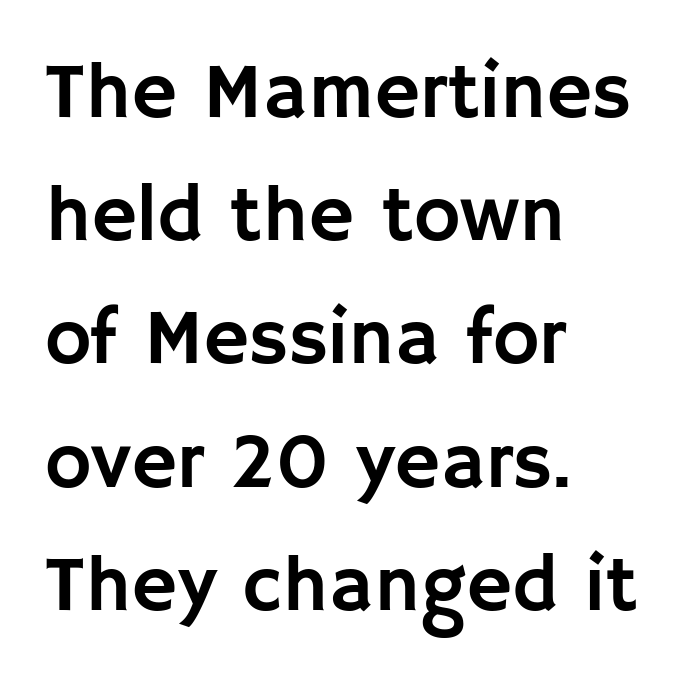
{"serif": "no", "italic": "no", "width": "normal", "stroke_contrast": "low", "x_height": "large", "monospaced": "no", "underline": "no", "align": "left", "line_spacing": "normal", "line_spacing_ratio": 1.56, "letter_spacing": "normal", "letter_spacing_em": 0.0, "glyph_px": 79}
